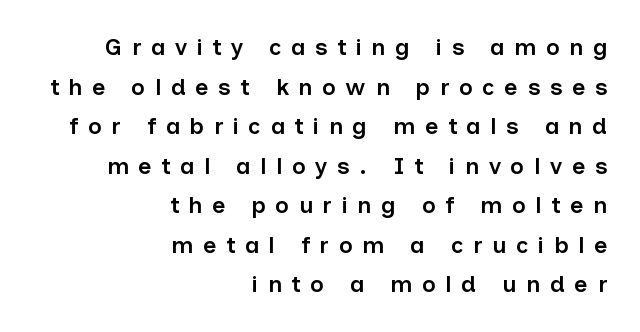
Style check: upright. Right-aligned paragraph, ragged on the left. You could only call the tracking loose — the letters float apart. A somewhat darkened texture: the type is semibold rather than bold. Glance below the letters and you will spot only blank space.
